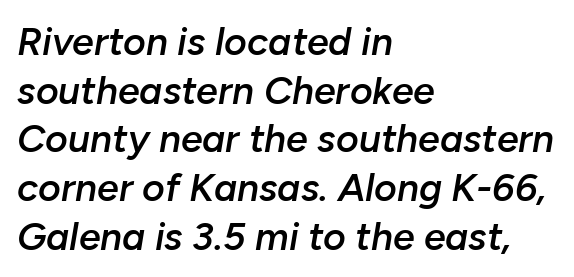
Q: Is the text bold? A: Semi-bold.
Q: Is the text italic (slanted)? A: Yes, it leans right by about 10 degrees.
Q: Is the text underlined? A: No.
Q: How is the paragraph aligned? A: Left-aligned.
Q: Is the spacing between letters normal or unusually wide? A: Normal.
Q: Is the spacing between lines tight, normal or loose? A: Normal.
Q: Width (condensed, normal, or wide)? A: Normal.
Q: Stroke contrast? A: Low.
Q: x-height? A: Medium.
Q: Monospaced? A: No.
